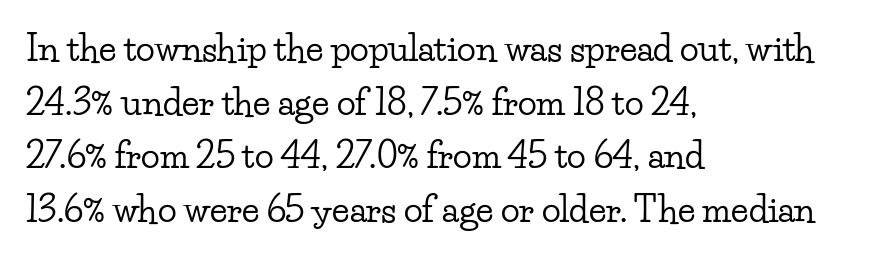
The image shows 35 px wide serif type, upright; set left-aligned, normal line spacing (1.53x), normal letter spacing, not underlined; low stroke contrast and a small x-height.
